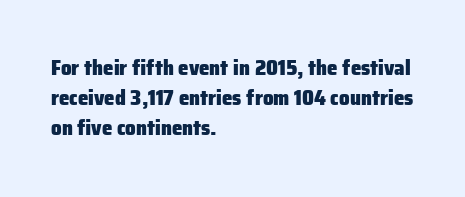
Emphasis by weight is at full strength: bold. Compared with typical body copy, the letter spacing here is the same. The passage shown is not underscored anywhere. Each new line begins a customary step beneath the previous one.
